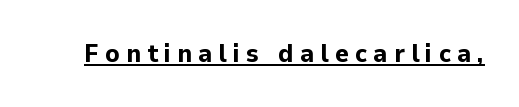
Q: Is the text bold? A: Yes.
Q: Is the text italic (slanted)? A: No, it is upright.
Q: Is the text underlined? A: Yes.
Q: Is the spacing between letters normal or unusually wide? A: Unusually wide.
